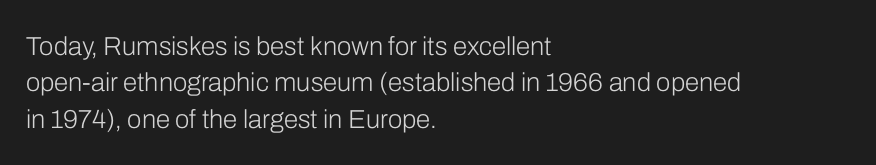
Short and long lines alike share a common starting point at left. The typeface has the unassuming heft of standard copy or less. Is the letter spacing exaggerated? No — it looks like the ordinary default. Has an underline been added? It has not. Posture: vertical.
